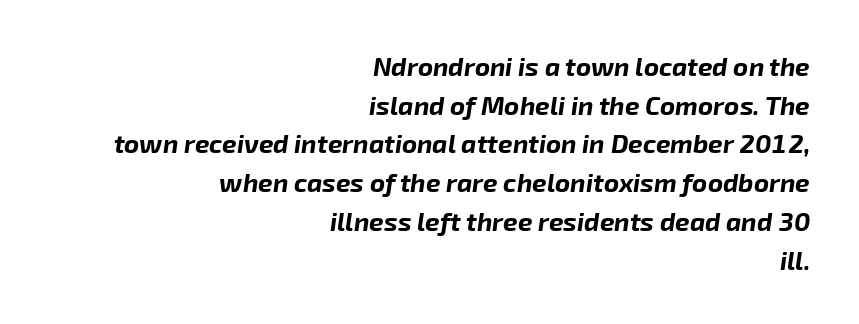
The image shows 26 px bold type, italic (leaning right); set right-aligned, normal line spacing (1.49x), normal letter spacing, not underlined.
